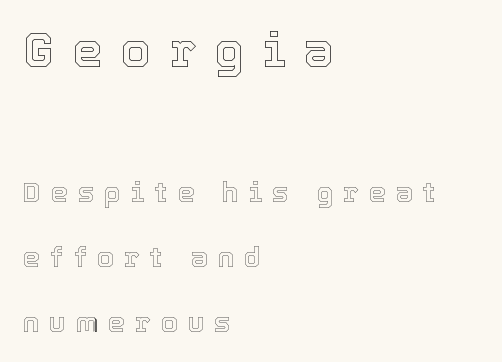
Descenders are the only things crossing below the line. If you squint, the top block still reads clearly — it's the larger of the two. Unlike italic type, these characters show no tilt at all. What's the leading like? Stretched, with rows far apart. The horizontal fit of the characters is loose and conspicuously gappy.
